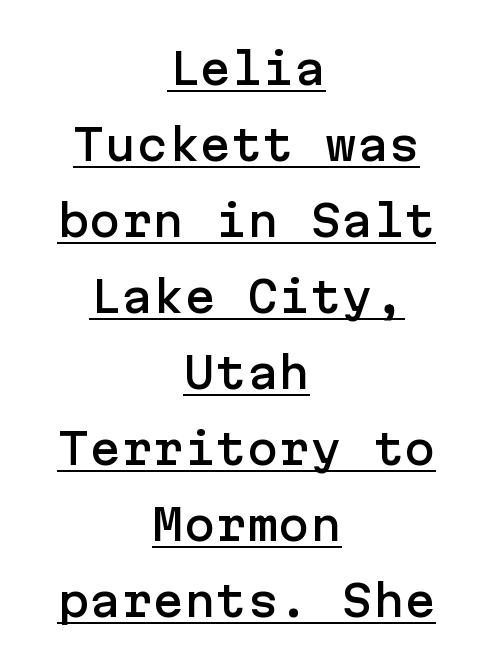
Q: Is the text italic (slanted)? A: No, it is upright.
Q: Is the typeface a serif or a sans-serif typeface? A: Sans-serif.
Q: Is the text underlined? A: Yes.
Q: How is the paragraph aligned? A: Centered.
Q: Is the spacing between letters normal or unusually wide? A: Normal.
Q: Width (condensed, normal, or wide)? A: Normal.
Q: Stroke contrast? A: Low.
Q: x-height? A: Medium.
